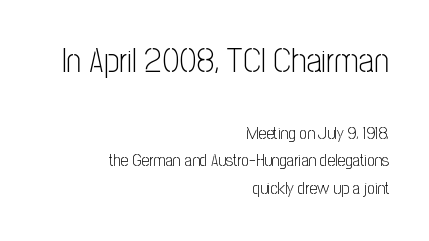
Q: Is the text bold? A: No.
Q: Is the text italic (slanted)? A: No, it is upright.
Q: Is the typeface a serif or a sans-serif typeface? A: Sans-serif.
Q: Is the text underlined? A: No.
Q: How is the paragraph aligned? A: Right-aligned.
Q: Is the spacing between letters normal or unusually wide? A: Normal.
Q: Is the spacing between lines tight, normal or loose? A: Normal.
Q: Which block of text is set in a larger size, the first (top) or the second (bottom)? A: The first (top) one.
Q: Width (condensed, normal, or wide)? A: Condensed.
Q: Stroke contrast? A: Low.
Q: x-height? A: Medium.
Q: Monospaced? A: No.
